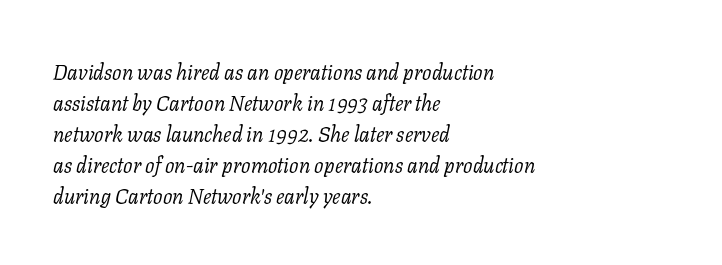
The image shows 21 px text type, italic (leaning right); set left-aligned, normal line spacing (1.48x), normal letter spacing, not underlined.
